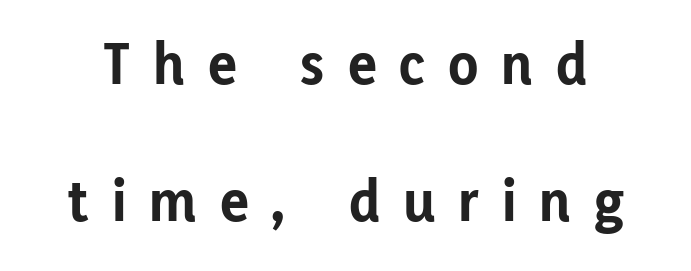
{"serif": "no", "italic": "no", "bold": "yes", "weight": "bold", "width": "normal", "stroke_contrast": "low", "x_height": "medium", "monospaced": "no", "underline": "no", "line_spacing": "loose", "line_spacing_ratio": 2.25, "letter_spacing": "wide", "letter_spacing_em": 0.38, "glyph_px": 61}
